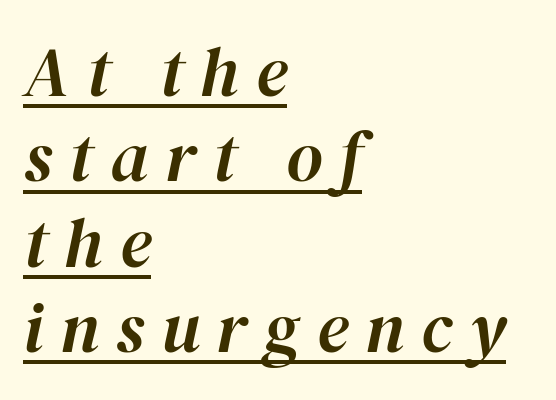
Q: Is the text italic (slanted)? A: Yes, it leans right by about 12 degrees.
Q: Is the text underlined? A: Yes.
Q: How is the paragraph aligned? A: Left-aligned.
Q: Is the spacing between letters normal or unusually wide? A: Unusually wide.
Q: Width (condensed, normal, or wide)? A: Normal.
Q: Stroke contrast? A: High.
Q: x-height? A: Medium.
Q: Monospaced? A: No.
